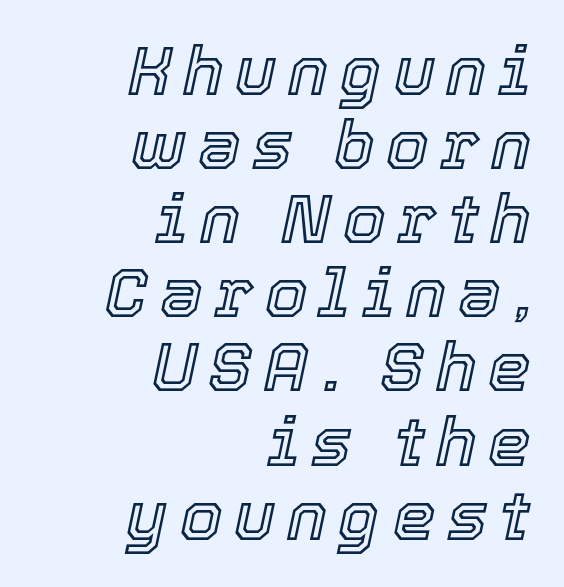
Q: Is the text italic (slanted)? A: Yes, it leans right by about 12 degrees.
Q: Is the text underlined? A: No.
Q: How is the paragraph aligned? A: Right-aligned.
Q: Is the spacing between lines tight, normal or loose? A: Tight.
Q: Width (condensed, normal, or wide)? A: Normal.
Q: x-height? A: Medium.
Q: Monospaced? A: No.
